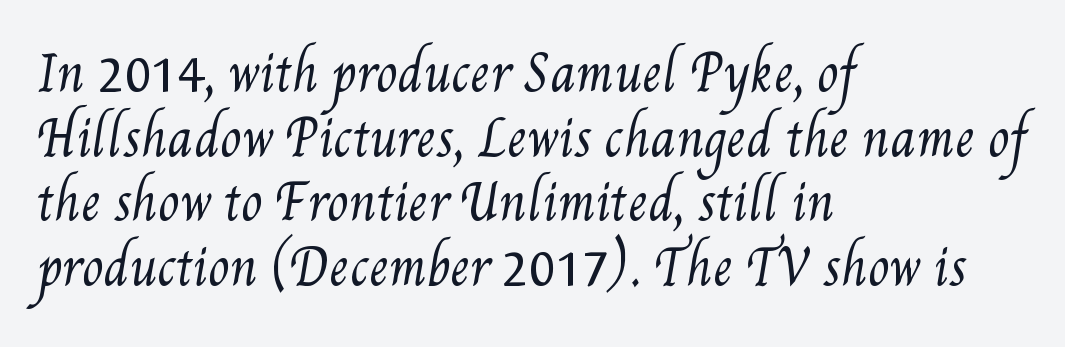
Q: Is the text bold? A: No.
Q: Is the text underlined? A: No.
Q: How is the paragraph aligned? A: Left-aligned.
Q: Is the spacing between letters normal or unusually wide? A: Normal.
Q: Is the spacing between lines tight, normal or loose? A: Normal.
Q: Width (condensed, normal, or wide)? A: Condensed.
Q: Stroke contrast? A: Medium.
Q: x-height? A: Small.
Q: Monospaced? A: No.
